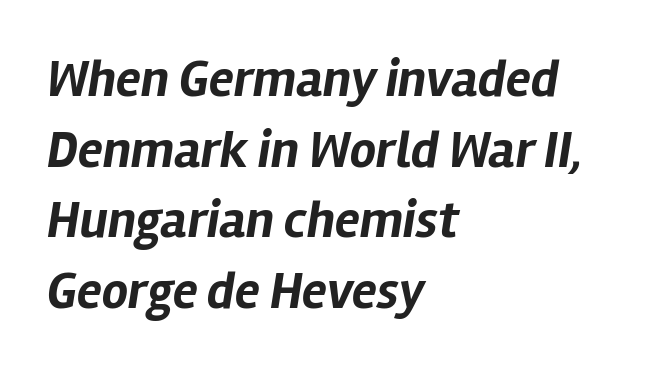
Q: Is the text bold? A: Yes.
Q: Is the text italic (slanted)? A: Yes, it leans right by about 12 degrees.
Q: Is the text underlined? A: No.
Q: How is the paragraph aligned? A: Left-aligned.
Q: Is the spacing between letters normal or unusually wide? A: Normal.
Q: Is the spacing between lines tight, normal or loose? A: Normal.
Q: Width (condensed, normal, or wide)? A: Normal.
Q: Stroke contrast? A: Low.
Q: x-height? A: Medium.
Q: Monospaced? A: No.
